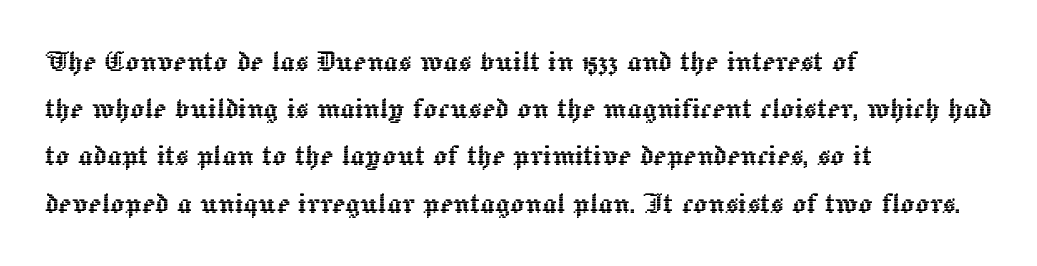
Posture: upright roman. The compositor pushed each line to the left boundary. Regular leading. Tracking here is standard; glyphs follow each other at the usual distance. Has an underline been added? It has not.
